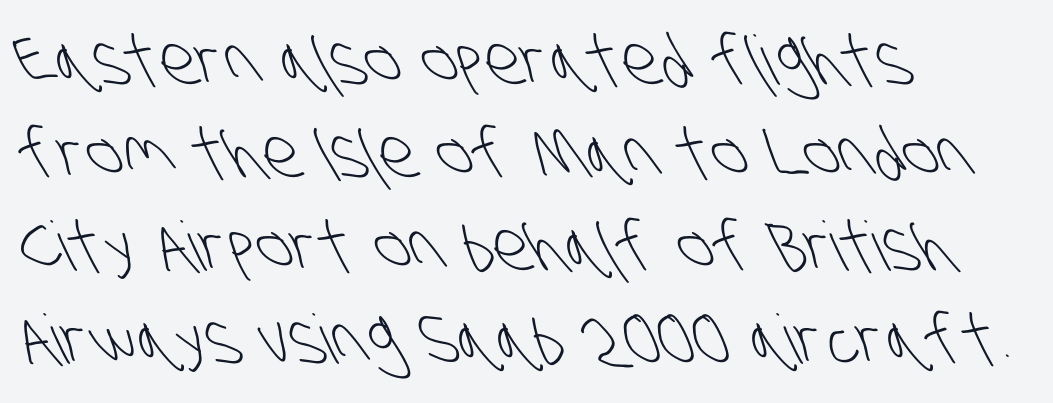
Q: Is the text bold? A: No.
Q: Is the typeface a serif or a sans-serif typeface? A: Sans-serif.
Q: Is the text underlined? A: No.
Q: How is the paragraph aligned? A: Left-aligned.
Q: Is the spacing between letters normal or unusually wide? A: Normal.
Q: Is the spacing between lines tight, normal or loose? A: Normal.
Q: Width (condensed, normal, or wide)? A: Condensed.
Q: Stroke contrast? A: Low.
Q: x-height? A: Large.
Q: Monospaced? A: No.
